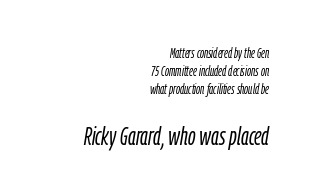
Leading: standard. You can tell it's italic because the verticals aren't actually vertical. The cut favours lightness, reaching ordinary text weight at its darkest. The passage shown has conventional tracking throughout. Typesetter's note — lower block bumped up in size, upper block left smaller. Horizontal alignment here is rightward, an uncommon choice for prose.
